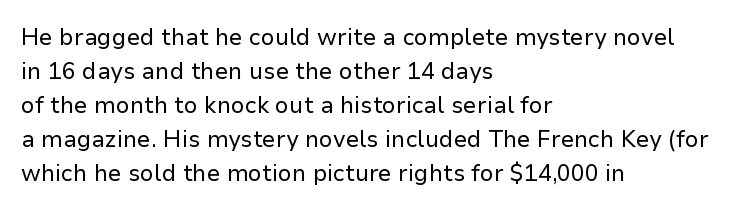
{"italic": "no", "bold": "no", "underline": "no", "align": "left", "line_spacing": "normal", "line_spacing_ratio": 1.48, "letter_spacing": "normal", "letter_spacing_em": 0.0, "glyph_px": 23}
